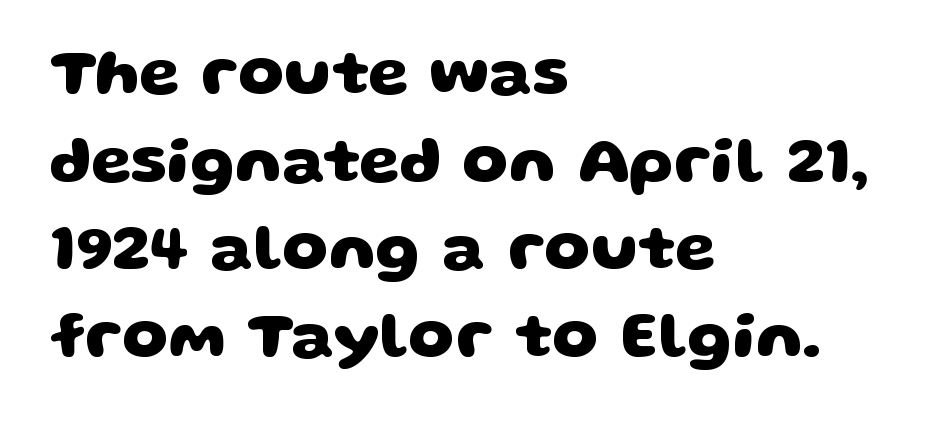
Q: Is the text bold? A: Yes.
Q: Is the typeface a serif or a sans-serif typeface? A: Sans-serif.
Q: Is the text underlined? A: No.
Q: How is the paragraph aligned? A: Left-aligned.
Q: Is the spacing between letters normal or unusually wide? A: Normal.
Q: Is the spacing between lines tight, normal or loose? A: Normal.
Q: Width (condensed, normal, or wide)? A: Wide.
Q: Stroke contrast? A: Low.
Q: x-height? A: Large.
Q: Monospaced? A: No.
